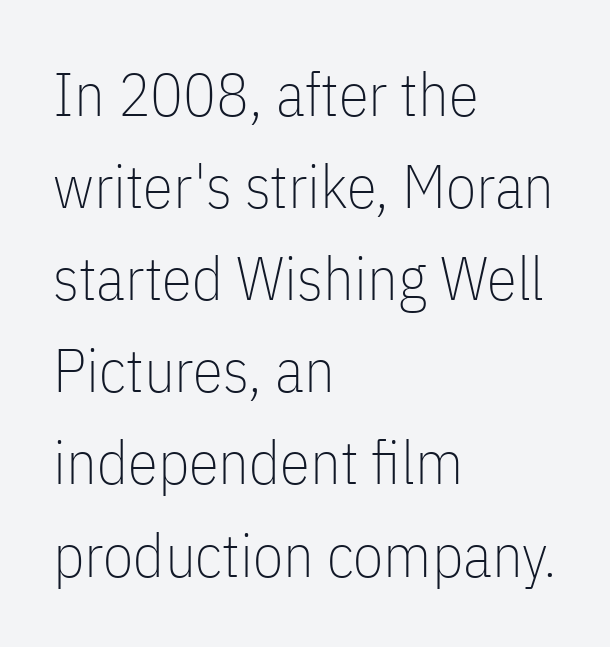
The image shows 61 px thin, condensed sans-serif type, upright; set left-aligned, normal line spacing (1.51x), normal letter spacing, not underlined; low stroke contrast and a medium x-height.
